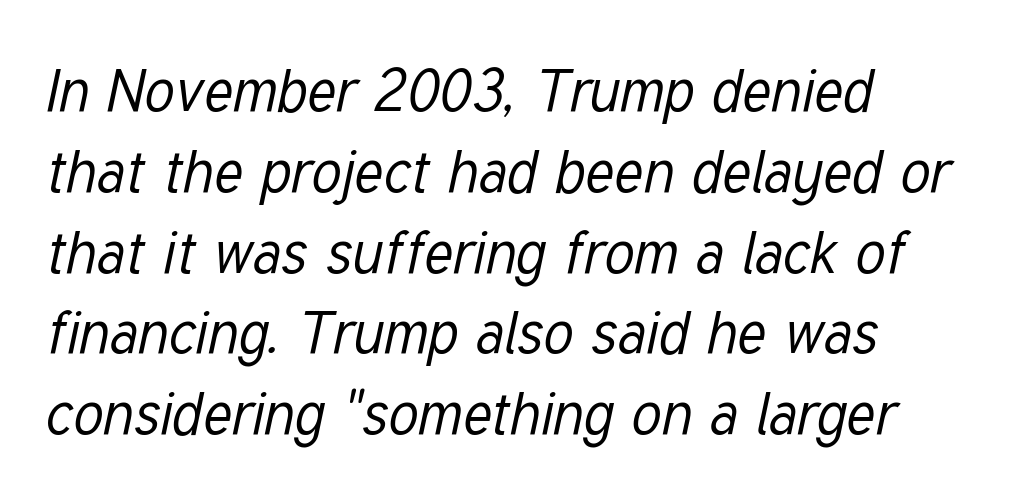
The image shows 59 px regular-weight, condensed type, italic (leaning right); set left-aligned, normal line spacing (1.37x), normal letter spacing, not underlined; low stroke contrast and a medium x-height.
